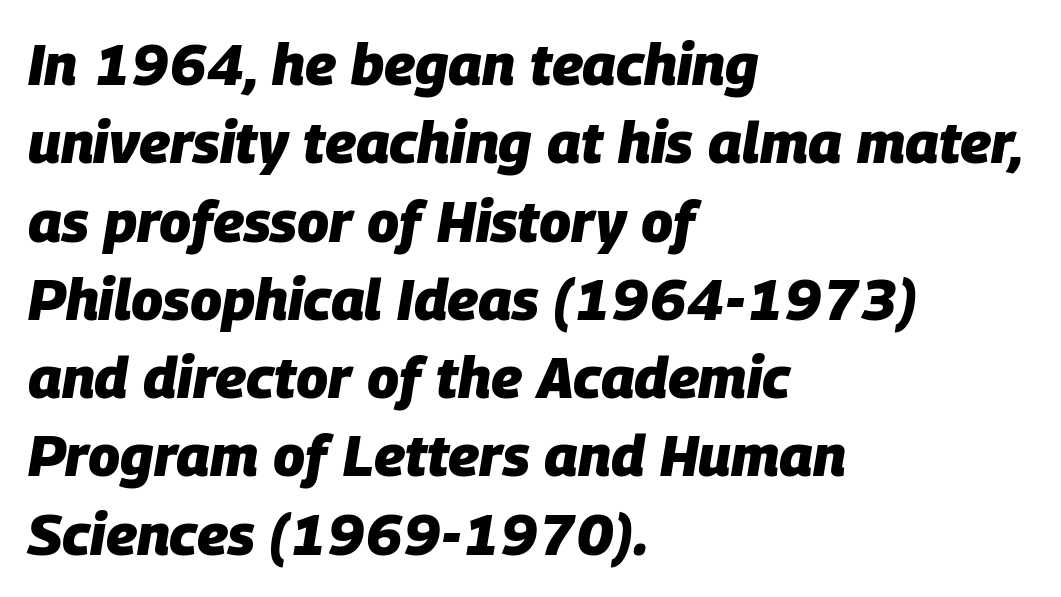
{"italic": "yes", "lean": "right", "slant_degrees": 9, "bold": "yes", "weight": "heavy", "width": "normal", "stroke_contrast": "low", "x_height": "large", "monospaced": "no", "underline": "no", "align": "left", "line_spacing": "normal", "line_spacing_ratio": 1.35, "letter_spacing": "normal", "letter_spacing_em": 0.0, "glyph_px": 58}
